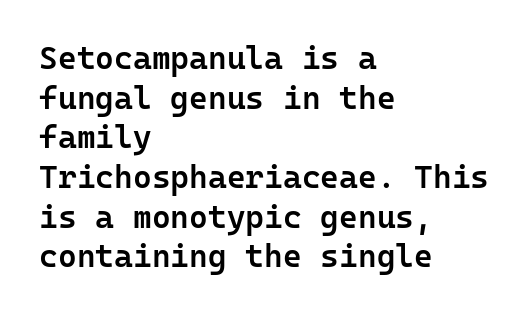
Vertical strokes here are truly vertical. Left-aligned paragraph, ragged on the right. This is the in-between weight designers call semibold or demi. Tracking value appears to be zero — textbook default spacing. Letters rest on an invisible, unmarked baseline.
